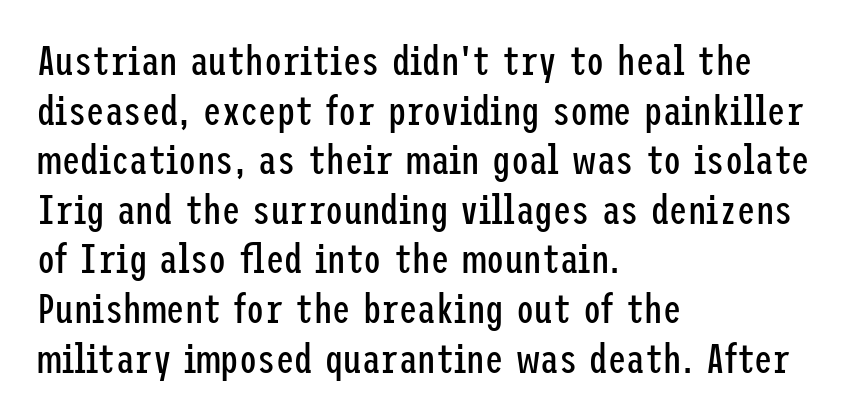
Q: Is the text bold? A: No.
Q: Is the text italic (slanted)? A: No, it is upright.
Q: Is the typeface a serif or a sans-serif typeface? A: Sans-serif.
Q: Is the text underlined? A: No.
Q: How is the paragraph aligned? A: Left-aligned.
Q: Is the spacing between letters normal or unusually wide? A: Normal.
Q: Width (condensed, normal, or wide)? A: Condensed.
Q: Stroke contrast? A: Low.
Q: x-height? A: Medium.
